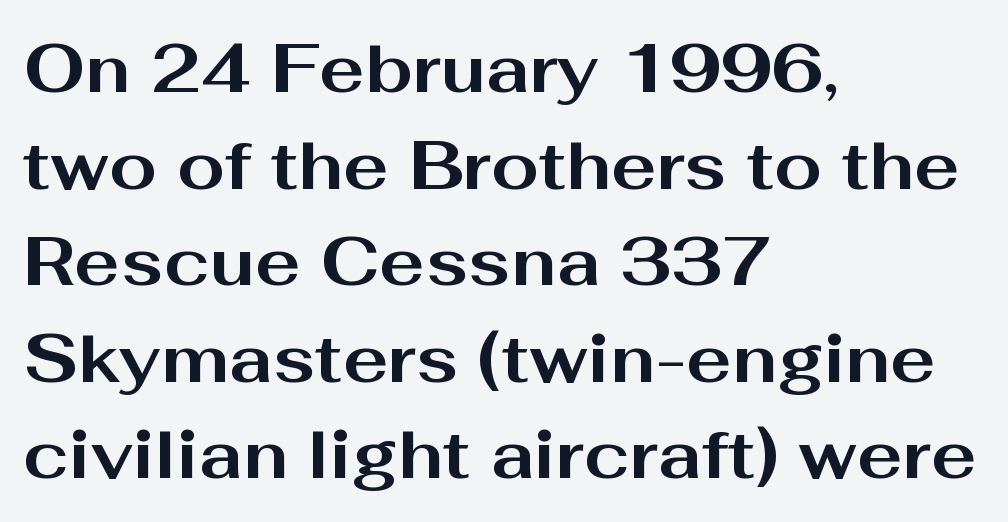
The image shows 68 px bold, wide sans-serif type, upright; set left-aligned, normal line spacing (1.42x), normal letter spacing, not underlined; medium stroke contrast and a medium x-height.
